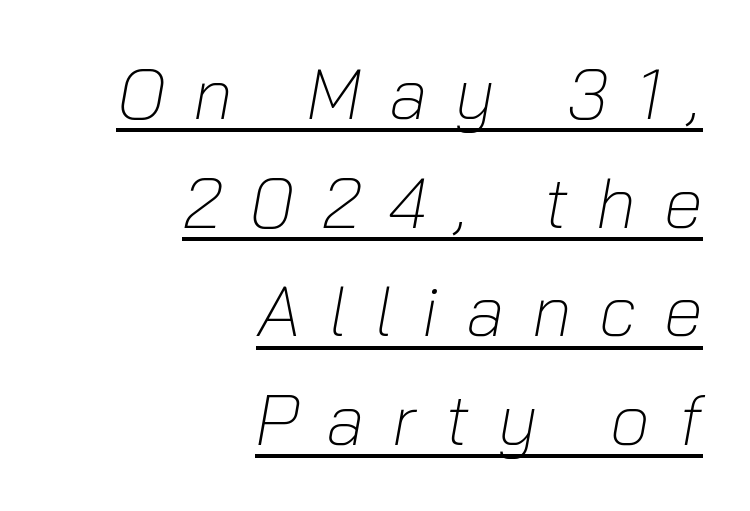
The image shows 71 px light type, italic (leaning right); set right-aligned, normal line spacing (1.53x), unusually wide letter spacing (+0.39 em), underlined; low stroke contrast and a medium x-height.
